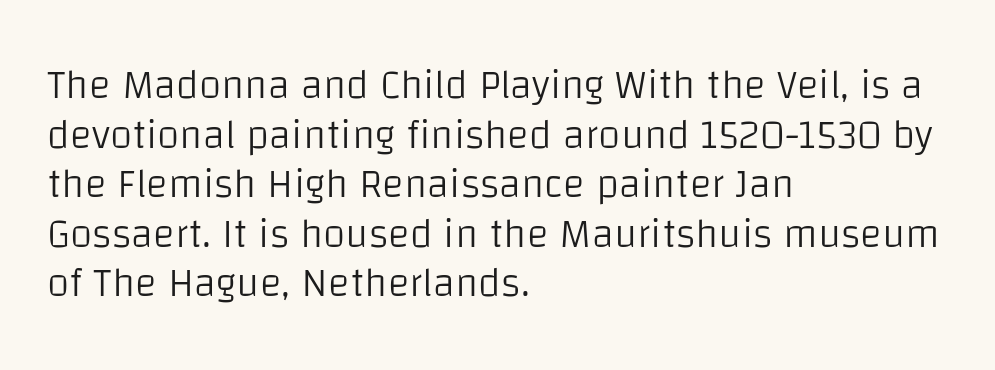
The image shows 41 px light sans-serif type, upright; set left-aligned, line spacing 1.21x, normal letter spacing, not underlined; low stroke contrast and a large x-height.
